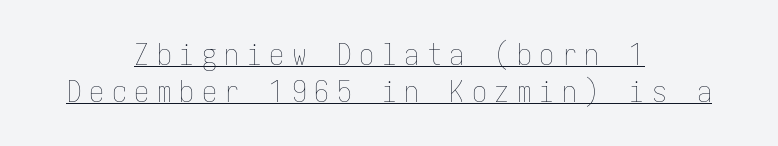
This sample uses an upright cut, with every glyph sitting square on the baseline. Stem width sits at or under what a default text font uses. The passage shown is underscored from start to finish. Typeset on center — no edge is straight.
